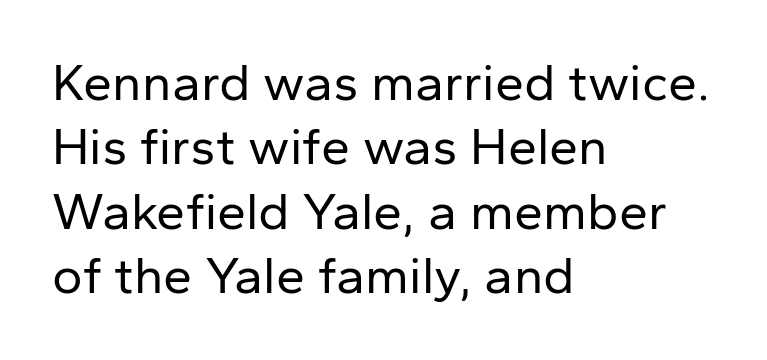
Q: Is the text bold? A: No.
Q: Is the text italic (slanted)? A: No, it is upright.
Q: Is the typeface a serif or a sans-serif typeface? A: Sans-serif.
Q: Is the text underlined? A: No.
Q: How is the paragraph aligned? A: Left-aligned.
Q: Is the spacing between letters normal or unusually wide? A: Normal.
Q: Width (condensed, normal, or wide)? A: Normal.
Q: Stroke contrast? A: Low.
Q: x-height? A: Medium.
Q: Monospaced? A: No.
